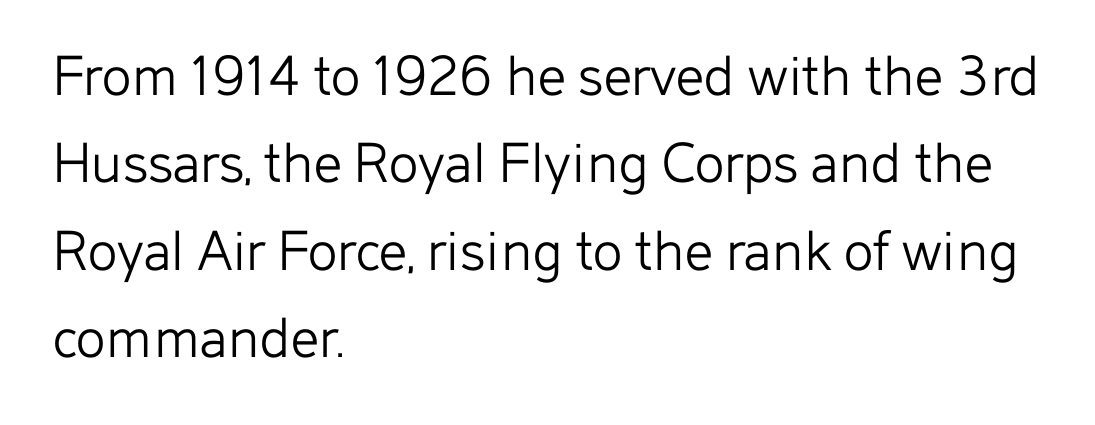
Which margin do the lines hug? The left one — the right edge is uneven. The line texture is even and compact thanks to regular tracking. Evenly set lines give the paragraph a standard silhouette. The characters display no serif detailing; their extremities are plain. Does the lettering tilt? It doesn't — this is upright. Each letter keeps its own natural width here, so spacing adapts to shape.
